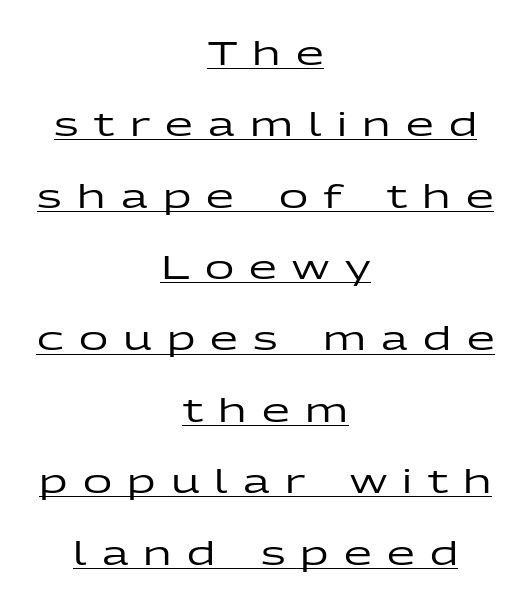
Italic: no, the glyphs are upright roman. Short and long lines alike share a common midpoint. Here the designer chose a conventional face with non-uniform glyph widths. The vertical gap from one line to the next is large. Underlined type. Does extra space separate the letters? Yes, quite a lot of it.
